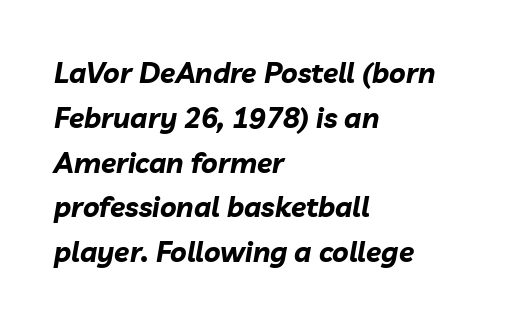
Only glyphs here, with clear space below each row. The characters look thick and weighty, a clear bold. Vertical spacing — default. Horizontally, the lines are justified to the leading edge only. The face used here has a pronounced slope to its letters.
